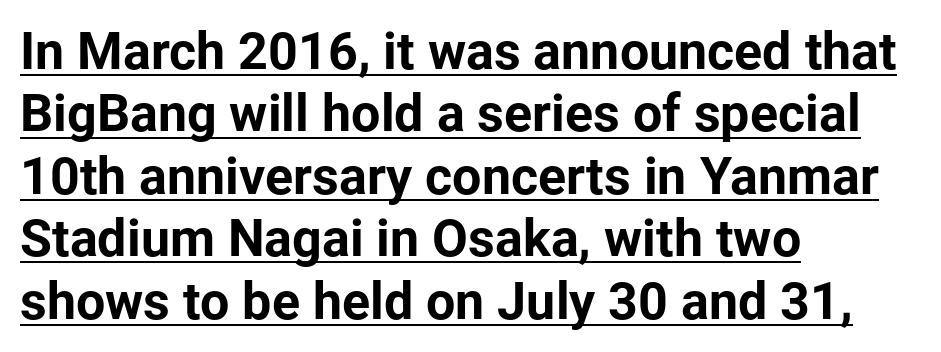
Varying glyph widths throughout — classic text-font behaviour. What decoration does the sample have? An underline. The horizontal fit of the characters is conventional and even. These lines were composed using upright roman letters. Type style note: lacks serifs.
